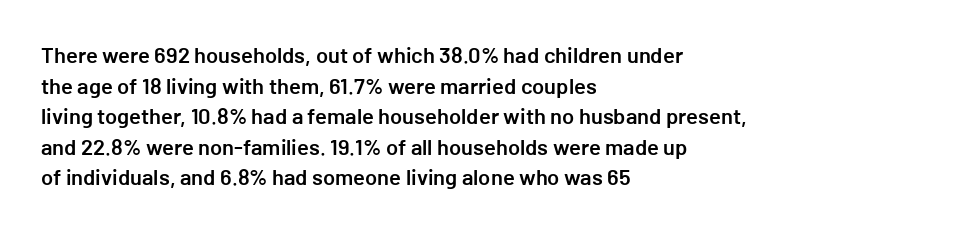
When letters stand straight like this, we call the style roman or upright. The space beneath each line is pristine and unruled. Horizontal alignment here is leftward, the default for most running prose. The gaps between neighbouring characters are ordinary and unremarkable. Students, this is semibold: more ink than regular, less than bold.
